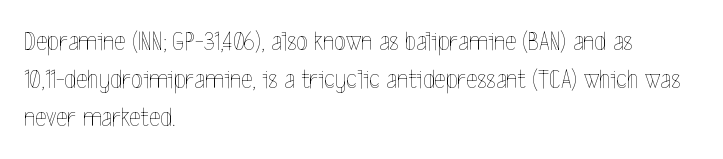
{"italic": "no", "bold": "no", "underline": "no", "align": "left", "line_spacing": "normal", "line_spacing_ratio": 1.41, "letter_spacing": "normal", "letter_spacing_em": 0.0, "glyph_px": 27}
